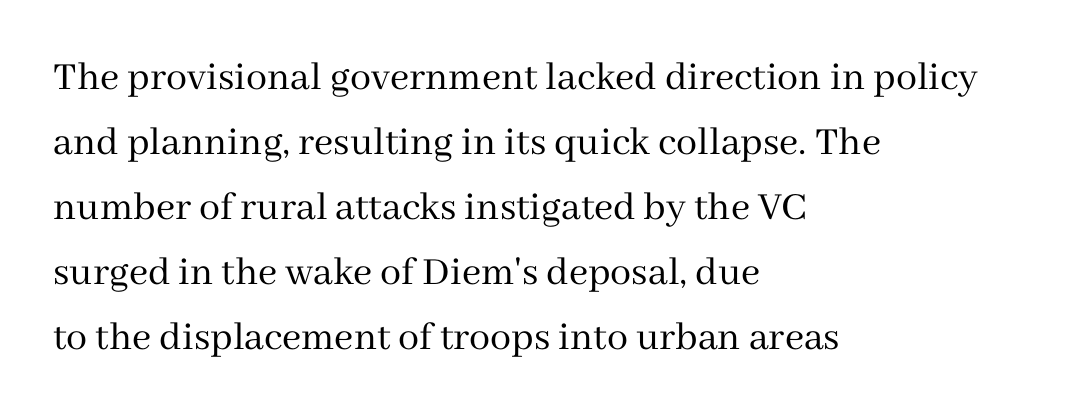
Compared with typical paragraphs, the rows here are spaced about the same. These lines keep a tight, regular rhythm from letter to letter. One-word summary of the alignment: left. The font sits on the lighter half of the weight spectrum, regular included. Each letter's strokes conclude with small projecting serifs. Do the letters lean? They stand straight.
